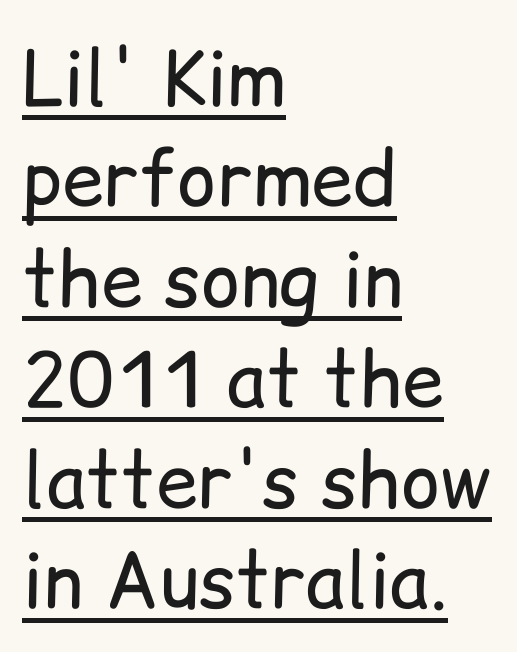
Q: Is the text bold? A: No.
Q: Is the text italic (slanted)? A: No, it is upright.
Q: Is the typeface a serif or a sans-serif typeface? A: Sans-serif.
Q: Is the text underlined? A: Yes.
Q: How is the paragraph aligned? A: Left-aligned.
Q: Is the spacing between letters normal or unusually wide? A: Normal.
Q: Is the spacing between lines tight, normal or loose? A: Normal.
Q: Width (condensed, normal, or wide)? A: Normal.
Q: Stroke contrast? A: Low.
Q: x-height? A: Medium.
Q: Monospaced? A: No.
